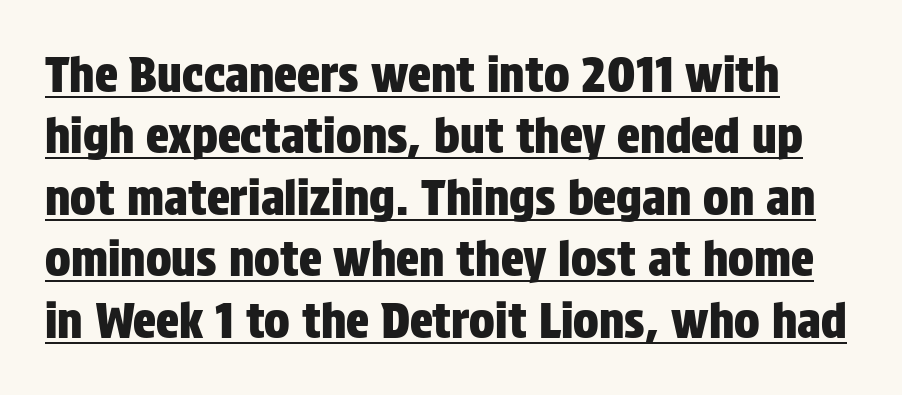
{"serif": "no", "italic": "no", "width": "condensed", "stroke_contrast": "low", "x_height": "large", "monospaced": "no", "underline": "yes", "line_spacing": "normal", "line_spacing_ratio": 1.28, "letter_spacing": "normal", "letter_spacing_em": 0.0, "glyph_px": 48}
